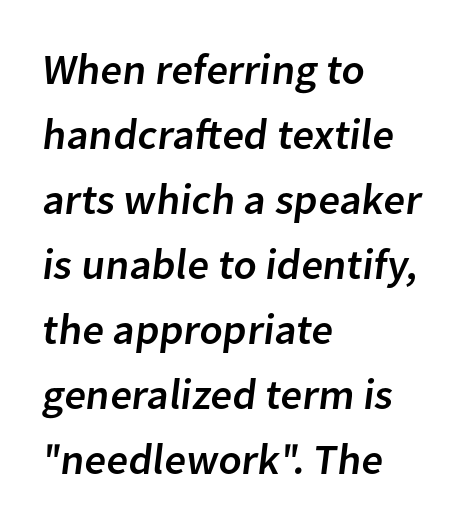
{"serif": "no", "width": "normal", "stroke_contrast": "low", "x_height": "medium", "monospaced": "no", "underline": "no", "align": "left", "line_spacing": "normal", "line_spacing_ratio": 1.51, "letter_spacing": "normal", "letter_spacing_em": 0.0, "glyph_px": 43}
